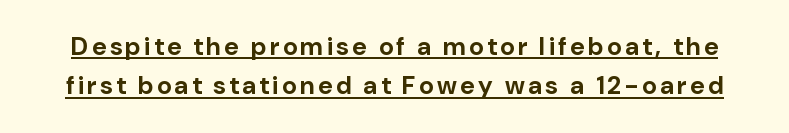
The image shows 25 px bold type, upright; set normal line spacing (1.57x), underlined.
